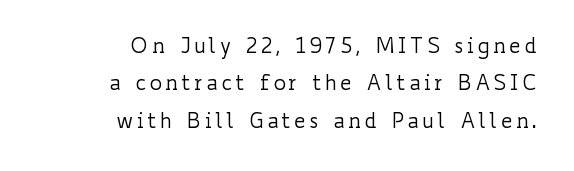
Q: Is the text bold? A: No.
Q: Is the text italic (slanted)? A: No, it is upright.
Q: Is the text underlined? A: No.
Q: How is the paragraph aligned? A: Right-aligned.
